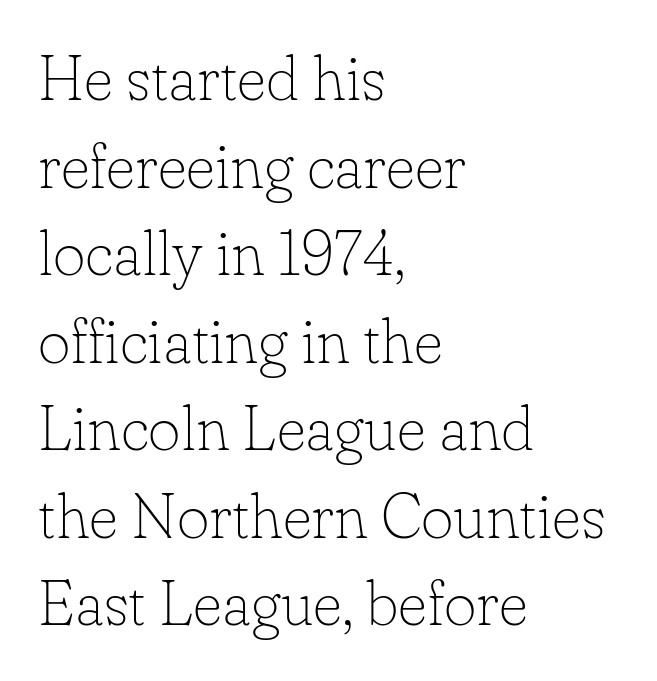
{"serif": "yes", "italic": "no", "bold": "no", "weight": "thin", "width": "normal", "stroke_contrast": "low", "x_height": "small", "monospaced": "no", "underline": "no", "align": "left", "line_spacing": "normal", "line_spacing_ratio": 1.39, "letter_spacing": "normal", "letter_spacing_em": 0.0, "glyph_px": 63}
